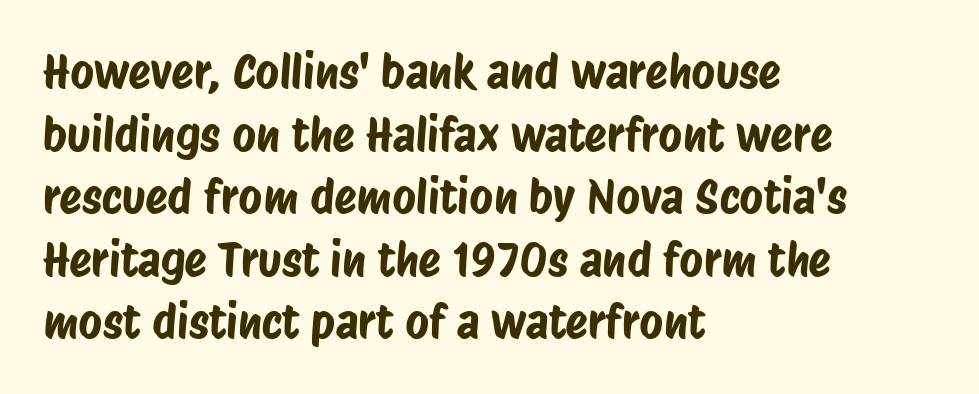
{"serif": "no", "width": "condensed", "stroke_contrast": "low", "x_height": "large", "monospaced": "no", "underline": "no", "align": "left", "line_spacing": "normal", "line_spacing_ratio": 1.36, "letter_spacing": "normal", "letter_spacing_em": 0.0, "glyph_px": 46}
